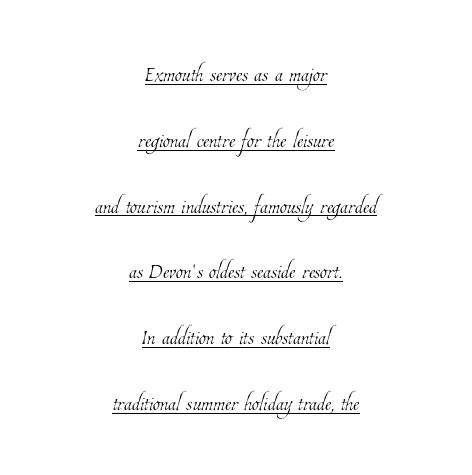
Q: Is the text bold? A: No.
Q: Is the text underlined? A: Yes.
Q: How is the paragraph aligned? A: Centered.
Q: Is the spacing between letters normal or unusually wide? A: Normal.
Q: Is the spacing between lines tight, normal or loose? A: Loose.
Q: Width (condensed, normal, or wide)? A: Condensed.
Q: Stroke contrast? A: Low.
Q: x-height? A: Medium.
Q: Monospaced? A: No.
